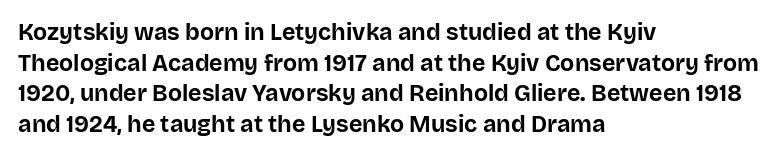
{"italic": "no", "bold": "yes", "underline": "no", "align": "left", "line_spacing": "normal", "line_spacing_ratio": 1.33, "letter_spacing": "normal", "letter_spacing_em": 0.0, "glyph_px": 23}
